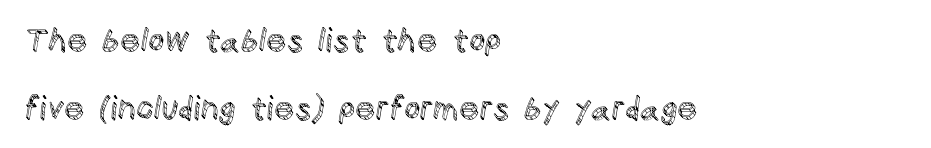
Nothing unusual about the tracking: characters are spaced as the font intends. Bare-footed words on every line. These lines stack with their left ends in a neat column. Do the characters align in a grid? No, the font is proportional.
